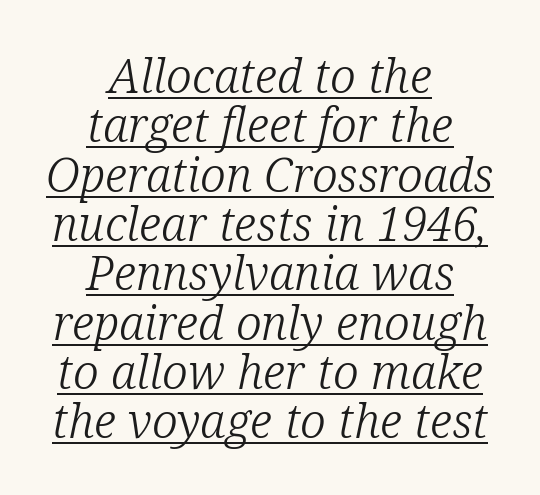
Q: Is the text bold? A: No.
Q: Is the text italic (slanted)? A: Yes, it leans right by about 12 degrees.
Q: Is the typeface a serif or a sans-serif typeface? A: Serif.
Q: Is the text underlined? A: Yes.
Q: How is the paragraph aligned? A: Centered.
Q: Is the spacing between letters normal or unusually wide? A: Normal.
Q: Is the spacing between lines tight, normal or loose? A: Tight.
Q: Width (condensed, normal, or wide)? A: Normal.
Q: Stroke contrast? A: Low.
Q: x-height? A: Medium.
Q: Monospaced? A: No.
